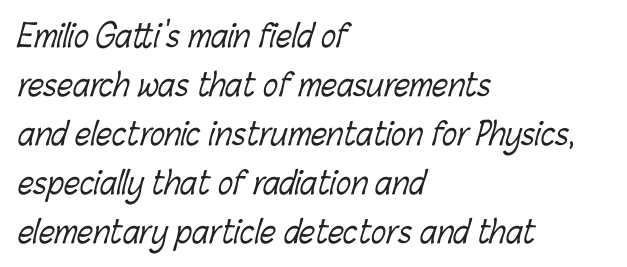
{"bold": "no", "weight": "light", "width": "condensed", "stroke_contrast": "low", "x_height": "medium", "monospaced": "no", "underline": "no", "align": "left", "line_spacing": "normal", "line_spacing_ratio": 1.58, "letter_spacing": "normal", "letter_spacing_em": 0.0, "glyph_px": 31}
